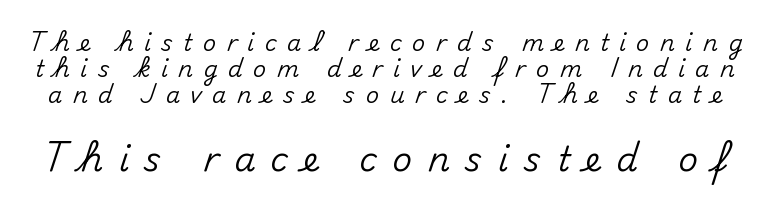
{"serif": "no", "width": "normal", "stroke_contrast": "medium", "x_height": "small", "monospaced": "no", "underline": "no", "line_spacing": "tight", "line_spacing_ratio": 1.14, "letter_spacing": "wide", "letter_spacing_em": 0.45, "larger_block": "second", "size_ratio": 1.48, "glyph_px": 34}
